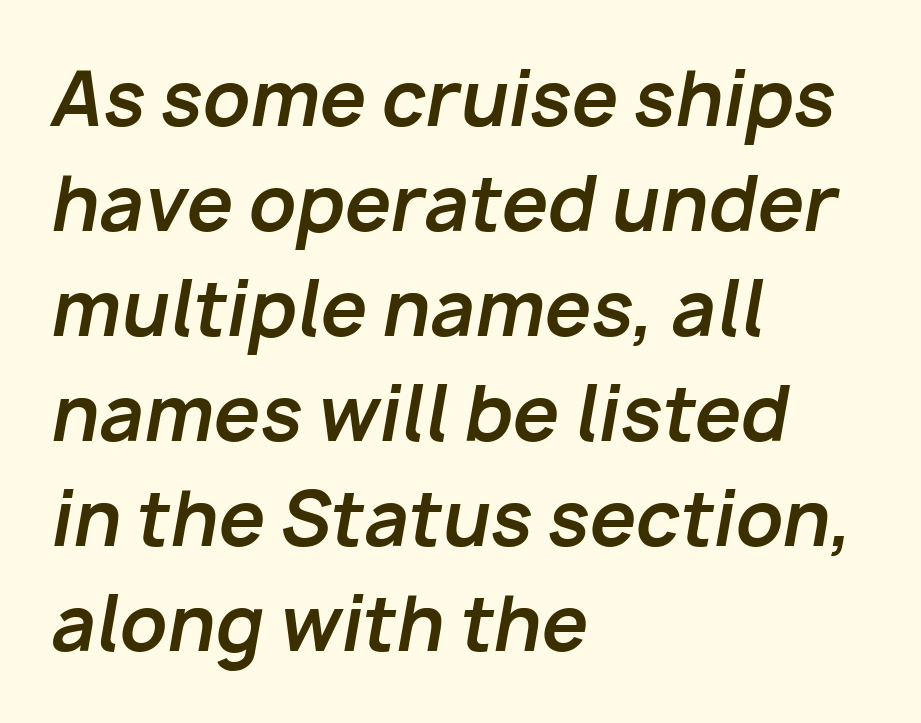
The image shows 74 px bold type, italic (leaning right); set left-aligned, normal line spacing (1.42x), normal letter spacing, not underlined; low stroke contrast and a medium x-height.
